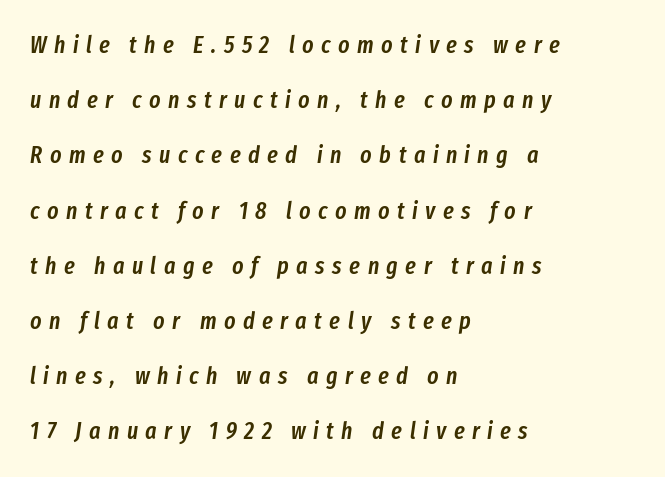
The image shows 24 px text type, italic (leaning right); set left-aligned, loose line spacing (2.3x), unusually wide letter spacing (+0.31 em), not underlined.
